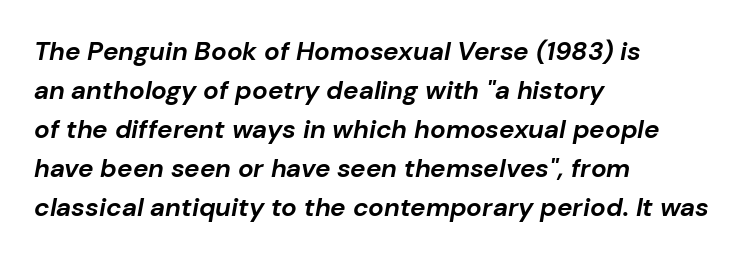
{"italic": "yes", "lean": "right", "slant_degrees": 10, "bold": "yes", "underline": "no", "align": "left", "line_spacing": "normal", "line_spacing_ratio": 1.5, "letter_spacing": "normal", "letter_spacing_em": 0.0, "glyph_px": 26}
